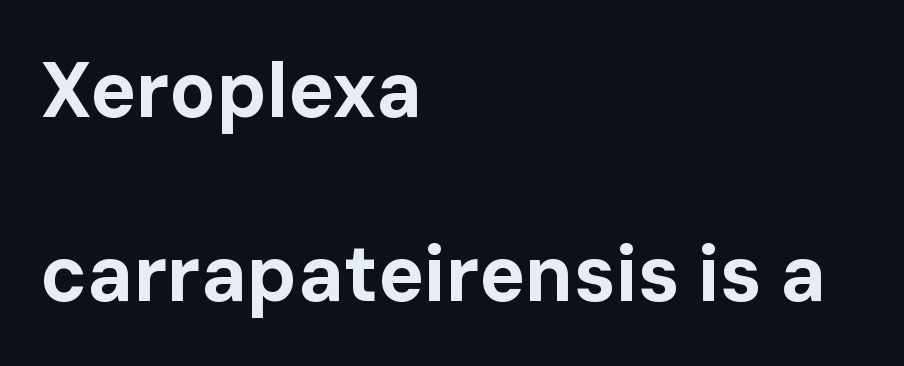
The image shows 77 px bold sans-serif type, upright; set left-aligned, loose line spacing (2.39x), normal letter spacing, not underlined; low stroke contrast and a medium x-height.
